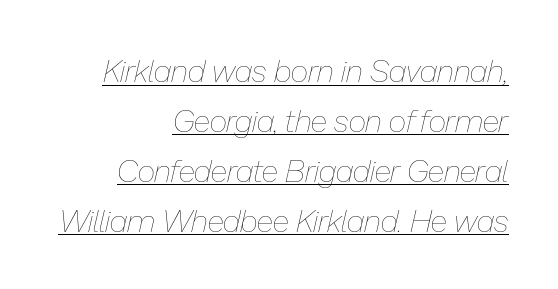
{"italic": "yes", "lean": "right", "slant_degrees": 13, "bold": "no", "weight": "thin", "width": "normal", "stroke_contrast": "low", "x_height": "medium", "monospaced": "no", "underline": "yes", "align": "right", "line_spacing": "normal", "line_spacing_ratio": 1.61, "letter_spacing": "normal", "letter_spacing_em": 0.0, "glyph_px": 31}
